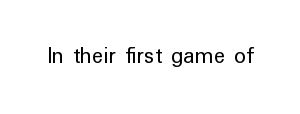
Only glyphs here, with clear space below each row. Notice how the stems are strictly vertical — no italics here. Between one letter and the next there's only the usual sliver of space. Is this a heavy cut? Hardly; it is regular or lighter.
